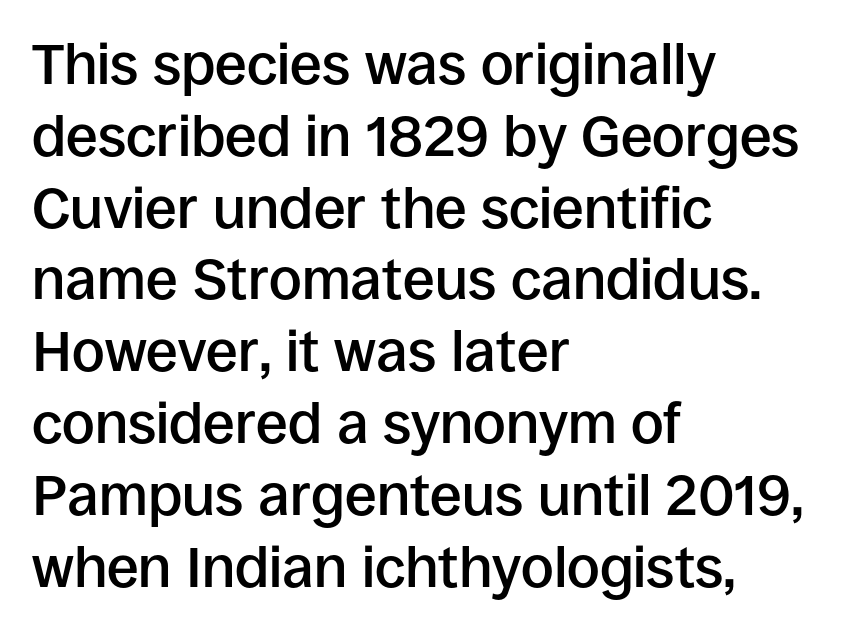
Q: Is the text bold? A: Semi-bold.
Q: Is the text italic (slanted)? A: No, it is upright.
Q: Is the typeface a serif or a sans-serif typeface? A: Sans-serif.
Q: Is the text underlined? A: No.
Q: How is the paragraph aligned? A: Left-aligned.
Q: Is the spacing between letters normal or unusually wide? A: Normal.
Q: Is the spacing between lines tight, normal or loose? A: Normal.
Q: Width (condensed, normal, or wide)? A: Normal.
Q: Stroke contrast? A: Low.
Q: x-height? A: Large.
Q: Monospaced? A: No.
